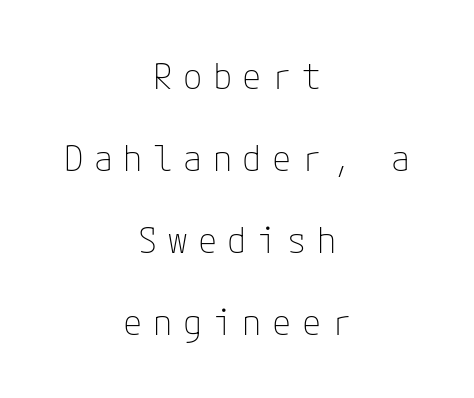
{"serif": "no", "italic": "no", "bold": "no", "weight": "thin", "width": "normal", "stroke_contrast": "low", "x_height": "medium", "underline": "no", "align": "center", "line_spacing": "loose", "line_spacing_ratio": 2.34, "letter_spacing": "wide", "letter_spacing_em": 0.3, "glyph_px": 35}
